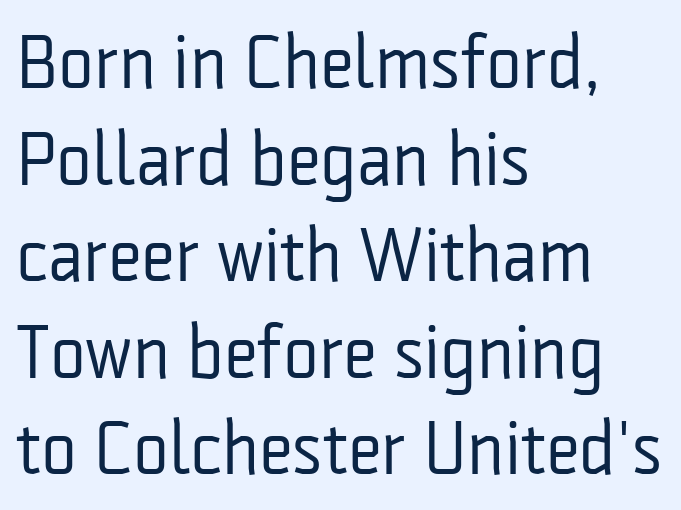
Q: Is the text bold? A: No.
Q: Is the text italic (slanted)? A: No, it is upright.
Q: Is the typeface a serif or a sans-serif typeface? A: Sans-serif.
Q: Is the text underlined? A: No.
Q: How is the paragraph aligned? A: Left-aligned.
Q: Is the spacing between letters normal or unusually wide? A: Normal.
Q: Is the spacing between lines tight, normal or loose? A: Normal.
Q: Width (condensed, normal, or wide)? A: Condensed.
Q: Stroke contrast? A: Low.
Q: x-height? A: Medium.
Q: Monospaced? A: No.
